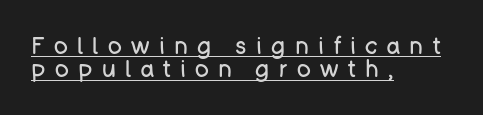
{"italic": "no", "bold": "no", "underline": "yes", "align": "left", "line_spacing": "tight", "line_spacing_ratio": 1.02, "letter_spacing": "wide", "letter_spacing_em": 0.41, "glyph_px": 23}
